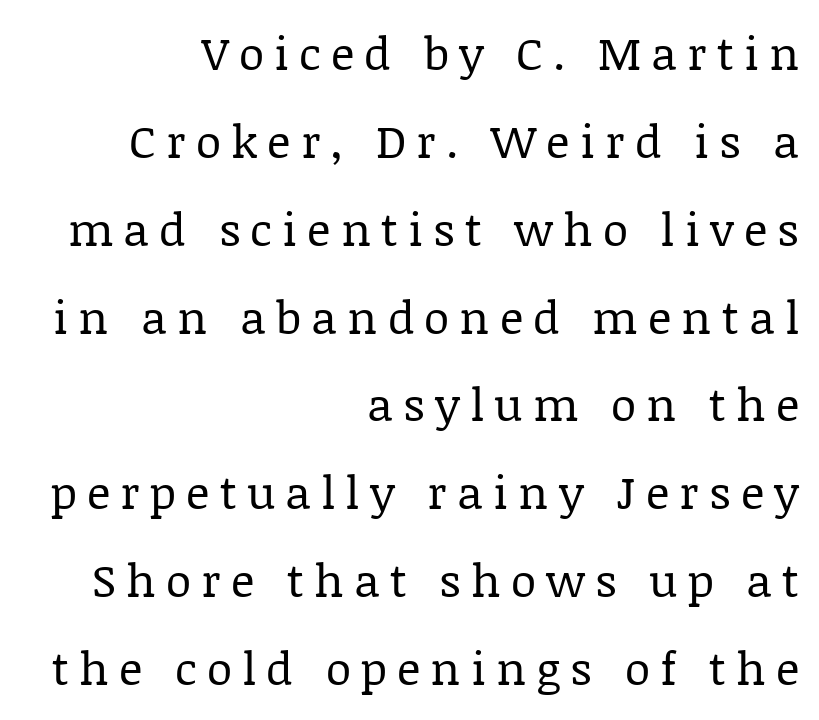
Q: Is the text bold? A: No.
Q: Is the text italic (slanted)? A: No, it is upright.
Q: Is the typeface a serif or a sans-serif typeface? A: Serif.
Q: Is the text underlined? A: No.
Q: How is the paragraph aligned? A: Right-aligned.
Q: Is the spacing between letters normal or unusually wide? A: Unusually wide.
Q: Is the spacing between lines tight, normal or loose? A: Loose.
Q: Width (condensed, normal, or wide)? A: Normal.
Q: Stroke contrast? A: Low.
Q: x-height? A: Large.
Q: Monospaced? A: No.
